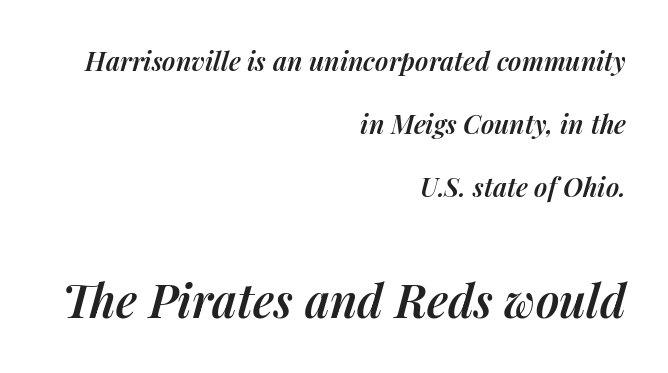
Q: Is the text bold? A: Semi-bold.
Q: Is the text italic (slanted)? A: Yes, it leans right by about 14 degrees.
Q: Is the text underlined? A: No.
Q: How is the paragraph aligned? A: Right-aligned.
Q: Is the spacing between letters normal or unusually wide? A: Normal.
Q: Is the spacing between lines tight, normal or loose? A: Loose.
Q: Which block of text is set in a larger size, the first (top) or the second (bottom)? A: The second (bottom) one.
Q: Width (condensed, normal, or wide)? A: Normal.
Q: Stroke contrast? A: Medium.
Q: x-height? A: Medium.
Q: Monospaced? A: No.
